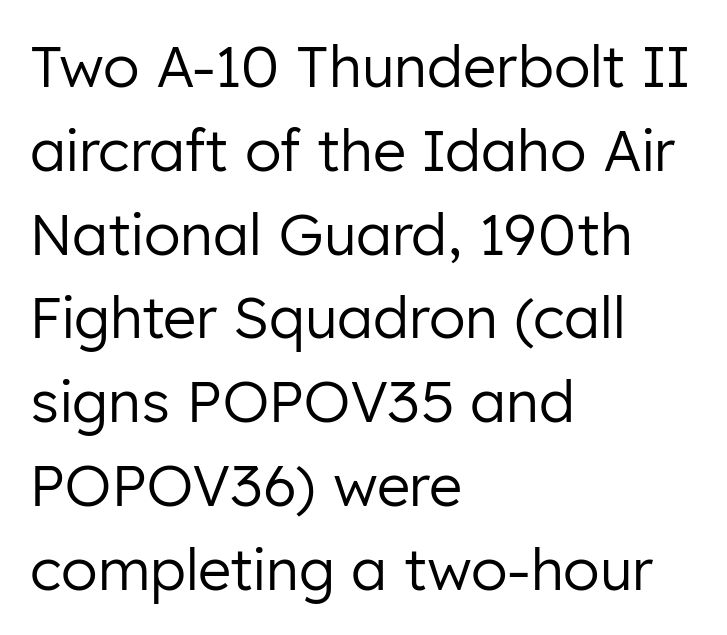
{"serif": "no", "italic": "no", "bold": "no", "weight": "regular", "width": "normal", "stroke_contrast": "low", "x_height": "medium", "monospaced": "no", "underline": "no", "align": "left", "line_spacing": "normal", "line_spacing_ratio": 1.47, "letter_spacing": "normal", "letter_spacing_em": 0.0, "glyph_px": 57}
